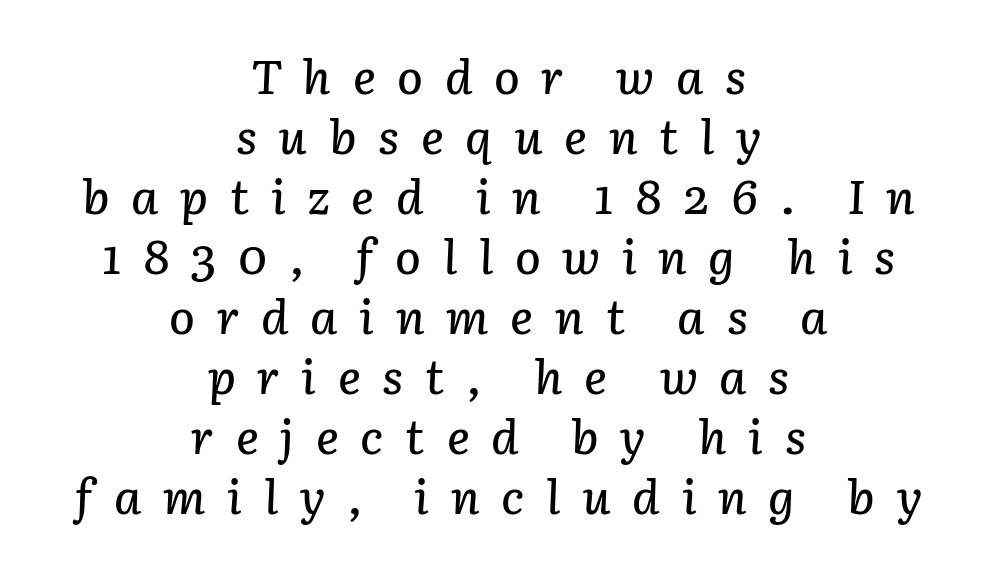
Regarding leading, the lines here are spaced in the standard way. Italic? Definitely — the glyphs are oblique. Unmarked baselines from the first word to the last. Looks like regular typesetting: each glyph gets only the width it needs. Line starts and ends both wander, symmetrically. The passage shown has open, widely tracked lettering throughout.
